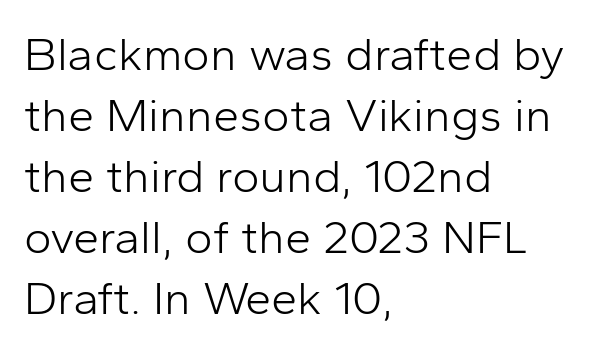
{"serif": "no", "italic": "no", "bold": "no", "weight": "light", "width": "normal", "stroke_contrast": "low", "x_height": "medium", "monospaced": "no", "underline": "no", "align": "left", "line_spacing": "normal", "line_spacing_ratio": 1.3, "letter_spacing": "normal", "letter_spacing_em": 0.0, "glyph_px": 47}
